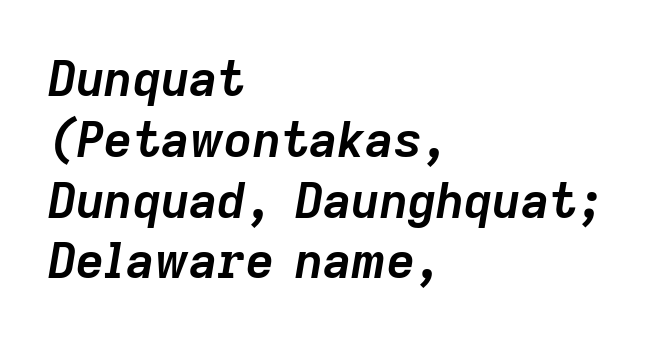
Q: Is the text bold? A: Yes.
Q: Is the text italic (slanted)? A: Yes, it leans right by about 9 degrees.
Q: Is the text underlined? A: No.
Q: How is the paragraph aligned? A: Left-aligned.
Q: Is the spacing between letters normal or unusually wide? A: Normal.
Q: Width (condensed, normal, or wide)? A: Normal.
Q: Stroke contrast? A: Low.
Q: x-height? A: Medium.
Q: Monospaced? A: No.
